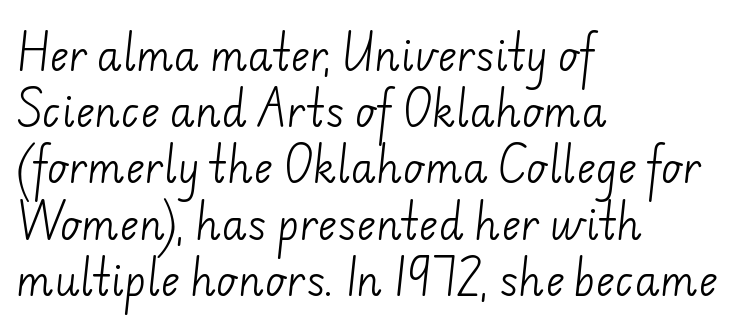
Alignment: flush left. Nobody drew a line under any word here. What stands out about the letter spacing? Nothing — it is the standard amount. The rows are spaced the way most documents space them. Stem width sits at or under what a default text font uses.
